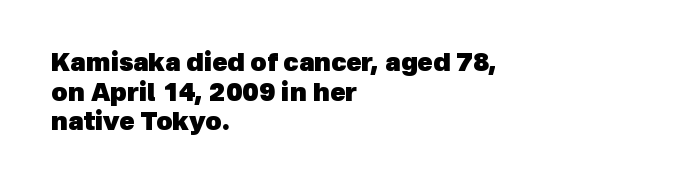
Each word holds together tightly as a unit, with standard inter-letter gaps. The words here are not underlined. Weight check: bold — yes, fully. Horizontal alignment here is leftward, the default for most running prose.
